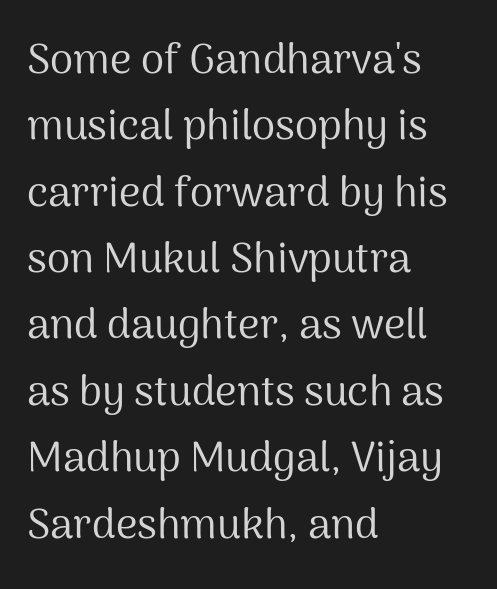
The image shows 42 px regular-weight sans-serif type, upright; set left-aligned, normal line spacing (1.58x), normal letter spacing, not underlined; medium stroke contrast and a medium x-height.
